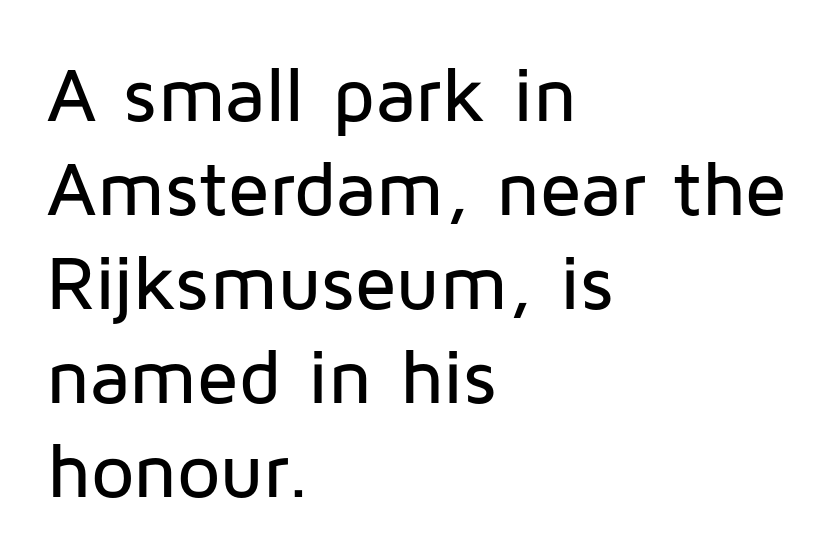
Here the designer chose a conventional face with non-uniform glyph widths. Italic: no, the glyphs are upright roman. Casual observation: everything's shoved over to the left. Anything drawn beneath the words? Only blank space. What stands out about the letter spacing? Nothing — it is the standard amount.
